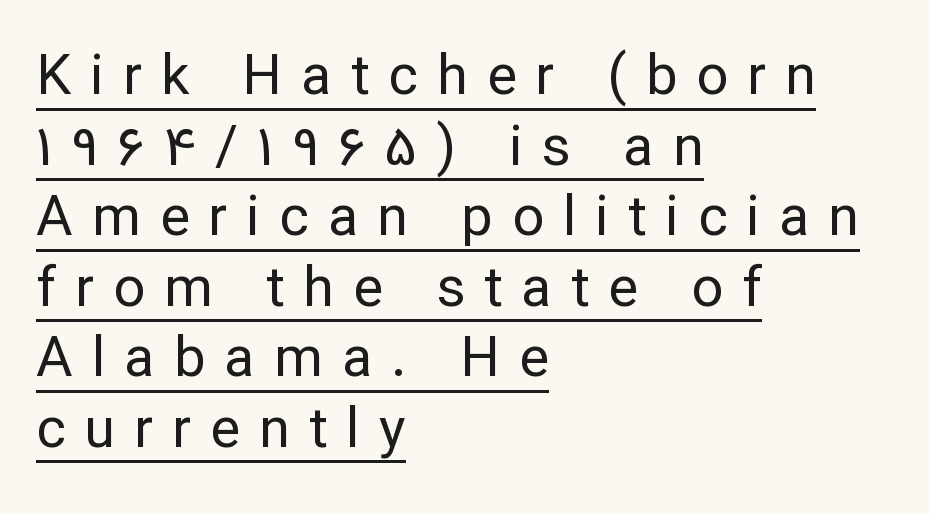
{"serif": "no", "italic": "no", "bold": "no", "weight": "regular", "width": "normal", "stroke_contrast": "low", "x_height": "medium", "monospaced": "no", "underline": "yes", "align": "left", "line_spacing": "normal", "line_spacing_ratio": 1.26, "letter_spacing": "wide", "letter_spacing_em": 0.34, "glyph_px": 56}
